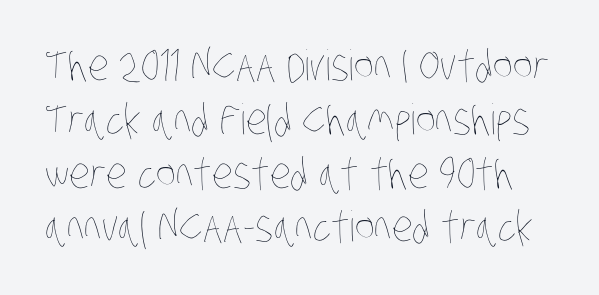
The image shows 42 px thin, condensed type; set normal line spacing (1.28x), normal letter spacing, not underlined; low stroke contrast and a large x-height.
